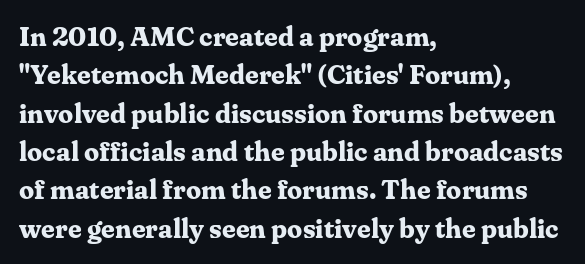
Glyph-to-glyph distance matches everyday printed text. Notice how thick the strokes are: this is what a full bold looks like. A normal amount of white space separates one row of letters from the next. Only glyphs here, with clear space below each row. Vertical strokes here are truly vertical.
